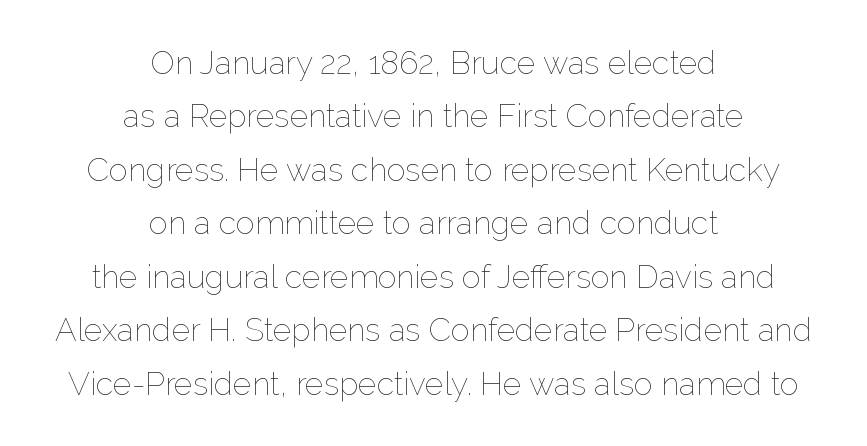
Q: Is the text bold? A: No.
Q: Is the text italic (slanted)? A: No, it is upright.
Q: Is the text underlined? A: No.
Q: How is the paragraph aligned? A: Centered.
Q: Is the spacing between letters normal or unusually wide? A: Normal.
Q: Is the spacing between lines tight, normal or loose? A: Normal.
Q: Width (condensed, normal, or wide)? A: Normal.
Q: Stroke contrast? A: Low.
Q: x-height? A: Medium.
Q: Monospaced? A: No.
